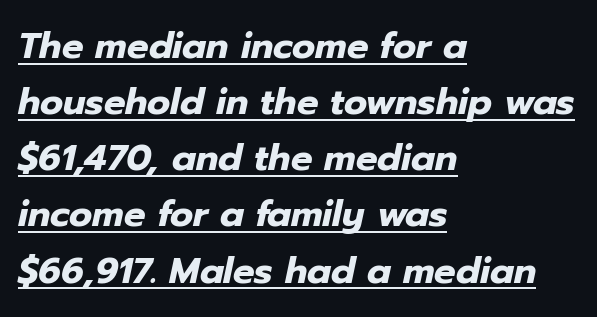
The image shows 36 px heavy type, italic (leaning right); set left-aligned, normal line spacing (1.56x), normal letter spacing, underlined; low stroke contrast and a medium x-height.
